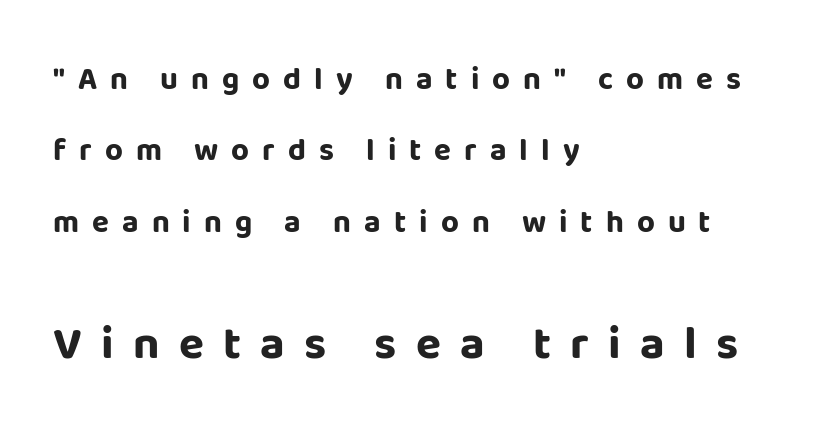
Unlike a traditional serif, this face leaves its strokes unadorned. Typesetter's note — lower block bumped up in size, upper block left smaller. Think of a printed novel: that variable character pitch is what you see here. A roman cut, with each character standing at attention.
